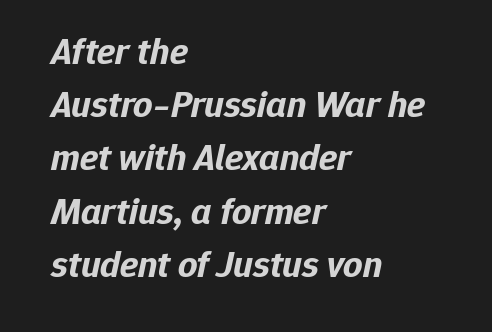
The image shows 38 px bold type, italic (leaning right); set left-aligned, normal line spacing (1.4x), normal letter spacing, not underlined; low stroke contrast and a medium x-height.
